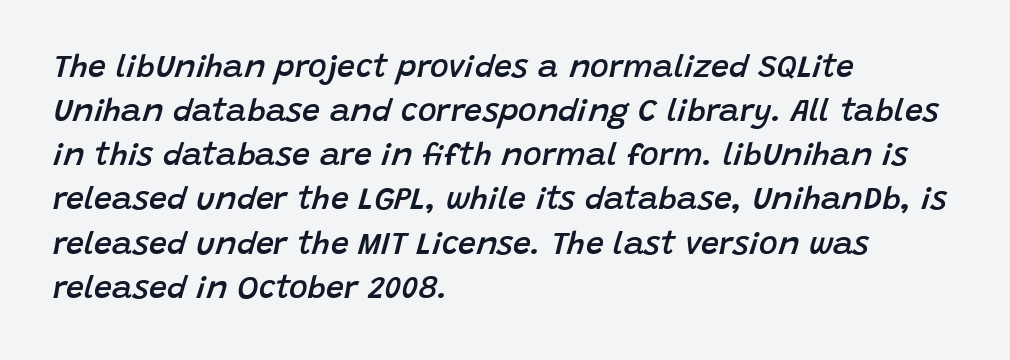
Q: Is the text bold? A: Semi-bold.
Q: Is the text italic (slanted)? A: Yes, it leans right by about 15 degrees.
Q: Is the text underlined? A: No.
Q: How is the paragraph aligned? A: Left-aligned.
Q: Is the spacing between letters normal or unusually wide? A: Normal.
Q: Is the spacing between lines tight, normal or loose? A: Normal.
Q: Width (condensed, normal, or wide)? A: Normal.
Q: Stroke contrast? A: Low.
Q: x-height? A: Large.
Q: Monospaced? A: No.
